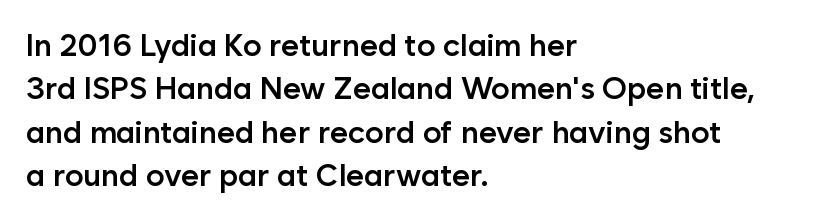
Leading matches the norm, producing a regular column. Left-aligned paragraph, ragged on the right. These lines are composed in type without serifs. Beneath every word, the page is bare. Letter spacing: default.
